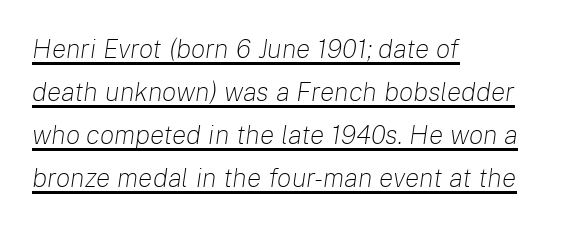
Q: Is the text bold? A: No.
Q: Is the text italic (slanted)? A: Yes, it leans right by about 8 degrees.
Q: Is the text underlined? A: Yes.
Q: How is the paragraph aligned? A: Left-aligned.
Q: Is the spacing between letters normal or unusually wide? A: Normal.
Q: Is the spacing between lines tight, normal or loose? A: Normal.
